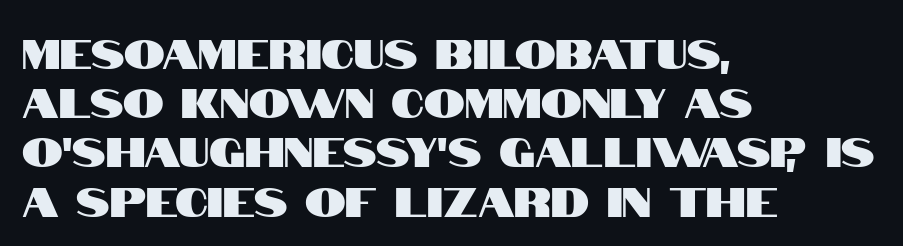
Q: Is the text italic (slanted)? A: No, it is upright.
Q: Is the typeface a serif or a sans-serif typeface? A: Sans-serif.
Q: Is the text underlined? A: No.
Q: How is the paragraph aligned? A: Left-aligned.
Q: Is the spacing between letters normal or unusually wide? A: Normal.
Q: Width (condensed, normal, or wide)? A: Condensed.
Q: Stroke contrast? A: High.
Q: x-height? A: Large.
Q: Monospaced? A: No.
